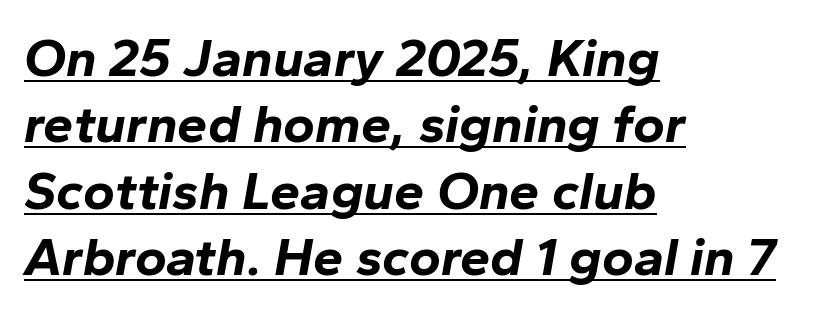
{"italic": "yes", "lean": "right", "slant_degrees": 10, "bold": "yes", "weight": "bold", "width": "normal", "stroke_contrast": "low", "x_height": "medium", "monospaced": "no", "underline": "yes", "align": "left", "line_spacing_ratio": 1.23, "letter_spacing": "normal", "letter_spacing_em": 0.0, "glyph_px": 54}
